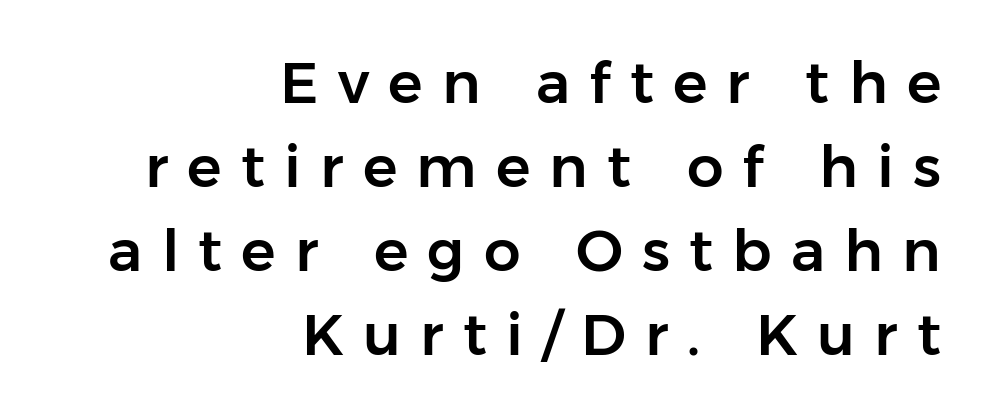
The image shows 58 px sans-serif type, upright; set right-aligned, normal line spacing (1.45x), unusually wide letter spacing (+0.33 em), not underlined; low stroke contrast and a medium x-height.
